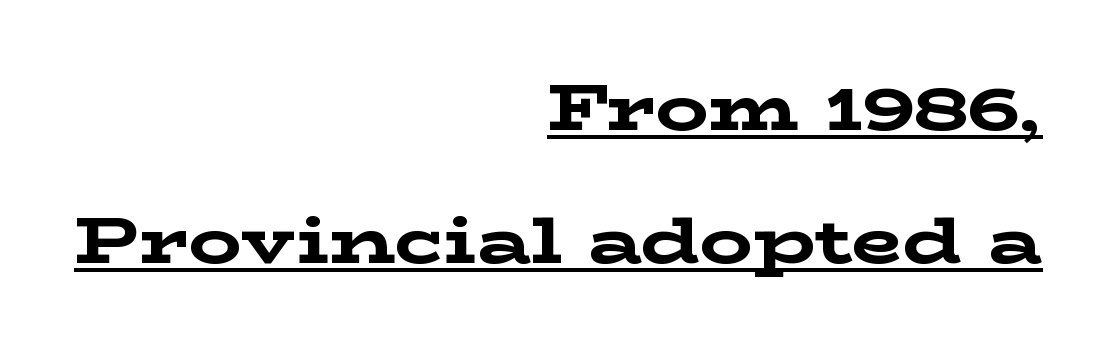
Q: Is the text bold? A: Yes.
Q: Is the text italic (slanted)? A: No, it is upright.
Q: Is the typeface a serif or a sans-serif typeface? A: Serif.
Q: Is the text underlined? A: Yes.
Q: How is the paragraph aligned? A: Right-aligned.
Q: Is the spacing between letters normal or unusually wide? A: Normal.
Q: Is the spacing between lines tight, normal or loose? A: Loose.
Q: Width (condensed, normal, or wide)? A: Wide.
Q: Stroke contrast? A: Low.
Q: x-height? A: Medium.
Q: Monospaced? A: No.
